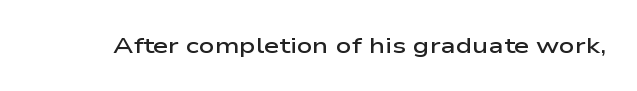
{"italic": "no", "bold": "semi", "underline": "no", "letter_spacing": "normal", "letter_spacing_em": 0.0, "glyph_px": 22}
